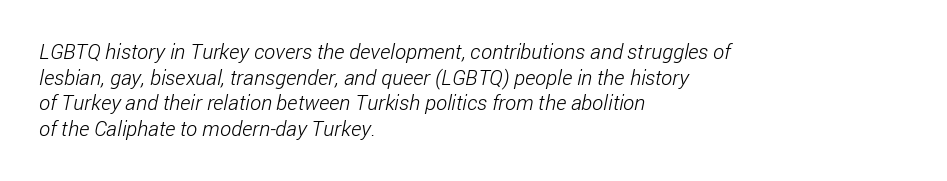
Descenders are the only things crossing below the line. No extra tracking has been applied to these lines. A quiet, ordinary-to-light weight characterises the typeface. Alignment: flush left.
